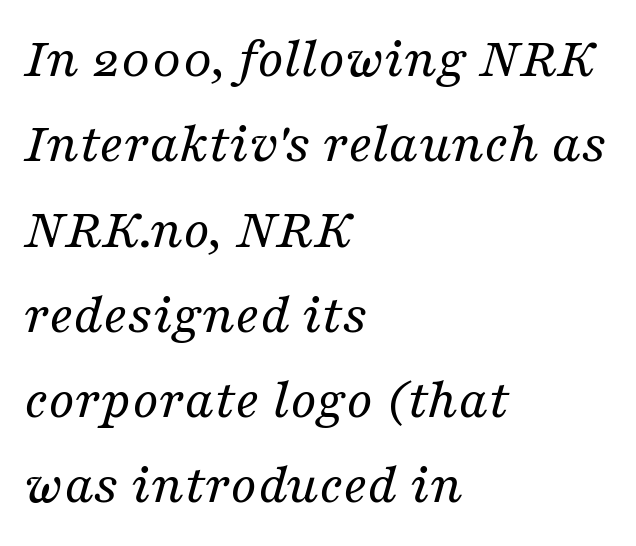
Q: Is the text bold? A: No.
Q: Is the text italic (slanted)? A: Yes, it leans right by about 16 degrees.
Q: Is the typeface a serif or a sans-serif typeface? A: Serif.
Q: Is the text underlined? A: No.
Q: How is the paragraph aligned? A: Left-aligned.
Q: Is the spacing between letters normal or unusually wide? A: Normal.
Q: Is the spacing between lines tight, normal or loose? A: Normal.
Q: Width (condensed, normal, or wide)? A: Normal.
Q: Stroke contrast? A: Medium.
Q: x-height? A: Medium.
Q: Monospaced? A: No.
